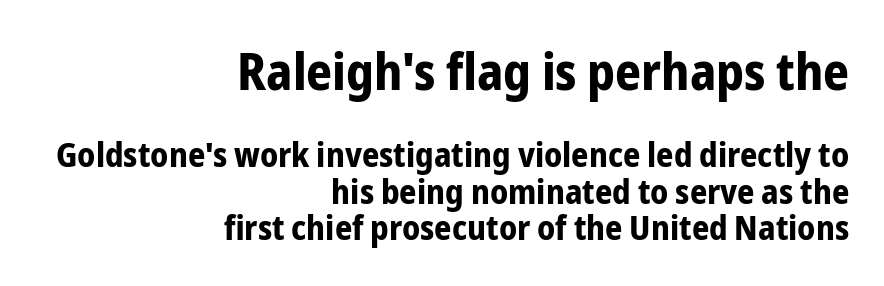
Quick note: interline space is minimal. These lines are rendered in a variable-pitch font. A student would call this right alignment; a typographer would say flush right, rag left. Nobody drew a line under any word here.
